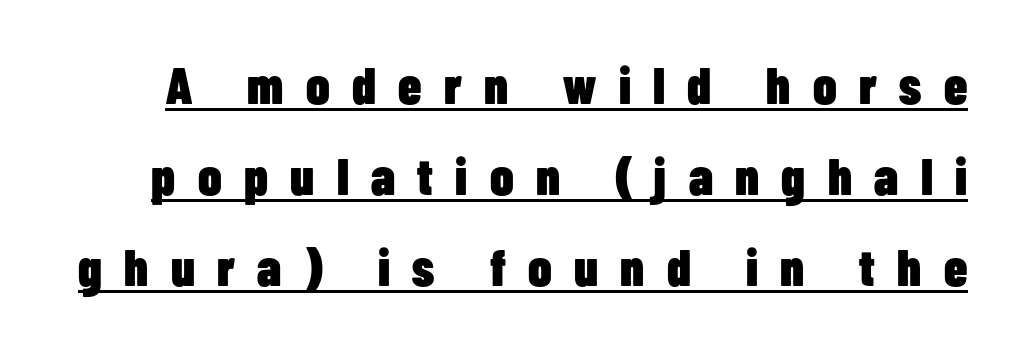
Posture: straight, roman, zero tilt. Serif or sans? Sans — the stroke terminals are bare. The rendering uses natural spacing where letterforms have individual widths. The horizontal fit of the characters is loose and conspicuously gappy. Is there an underline? Yes — a line sits under the letters.
